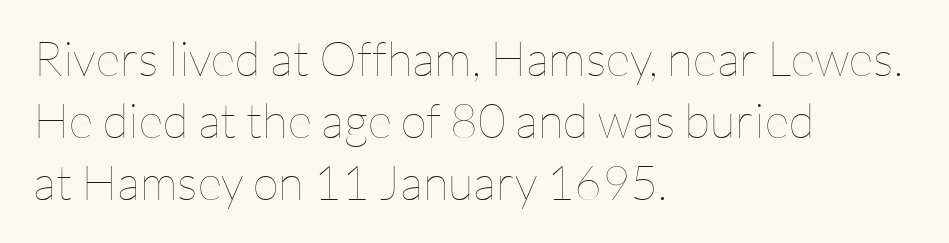
Q: Is the text bold? A: No.
Q: Is the text italic (slanted)? A: No, it is upright.
Q: Is the text underlined? A: No.
Q: How is the paragraph aligned? A: Left-aligned.
Q: Is the spacing between letters normal or unusually wide? A: Normal.
Q: Is the spacing between lines tight, normal or loose? A: Normal.
Q: Width (condensed, normal, or wide)? A: Normal.
Q: Stroke contrast? A: Low.
Q: x-height? A: Medium.
Q: Monospaced? A: No.
